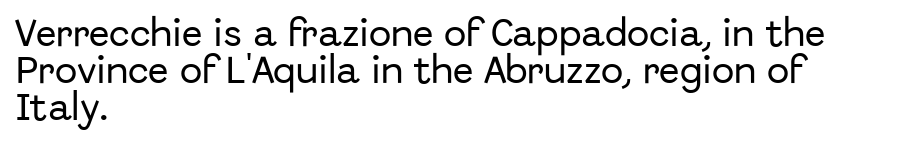
The image shows 30 px sans-serif type, upright; set left-aligned, line spacing 1.23x, normal letter spacing, not underlined; low stroke contrast and a medium x-height.
